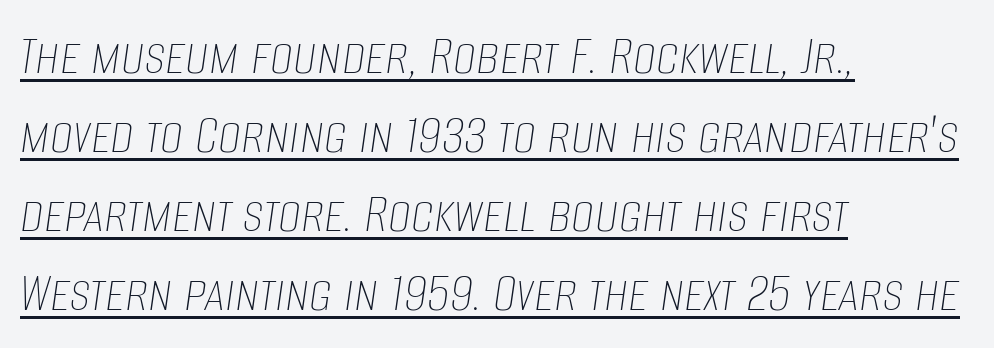
The image shows 58 px thin, condensed type, italic (leaning right); set left-aligned, normal line spacing (1.36x), normal letter spacing, underlined; low stroke contrast and a large x-height.
